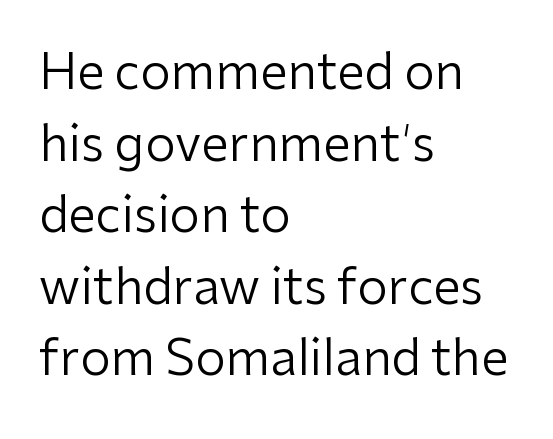
Q: Is the text bold? A: No.
Q: Is the text italic (slanted)? A: No, it is upright.
Q: Is the typeface a serif or a sans-serif typeface? A: Sans-serif.
Q: Is the text underlined? A: No.
Q: How is the paragraph aligned? A: Left-aligned.
Q: Is the spacing between letters normal or unusually wide? A: Normal.
Q: Is the spacing between lines tight, normal or loose? A: Normal.
Q: Width (condensed, normal, or wide)? A: Normal.
Q: Stroke contrast? A: Low.
Q: x-height? A: Medium.
Q: Monospaced? A: No.
